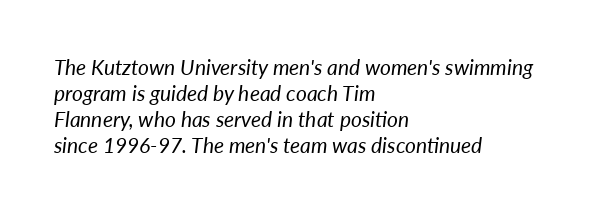
The image shows 21 px text type, italic (leaning right); set left-aligned, line spacing 1.24x, normal letter spacing, not underlined.
